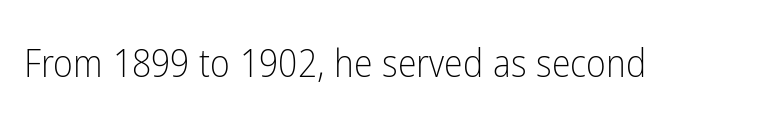
The letters advance in unequal steps, a hallmark of proportional type. Honestly, the letter spacing is just normal — you wouldn't notice it. What kind of face is this? One without serifs — a sans. Vertical stems look standard width or narrower in stroke.
